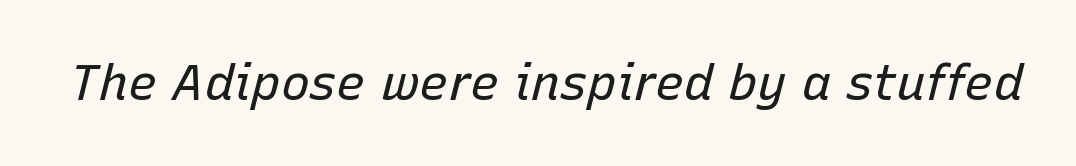
Q: Is the text bold? A: No.
Q: Is the text italic (slanted)? A: Yes, it leans right by about 15 degrees.
Q: Is the text underlined? A: No.
Q: Is the spacing between letters normal or unusually wide? A: Normal.
Q: Width (condensed, normal, or wide)? A: Normal.
Q: Stroke contrast? A: Low.
Q: x-height? A: Medium.
Q: Monospaced? A: No.
